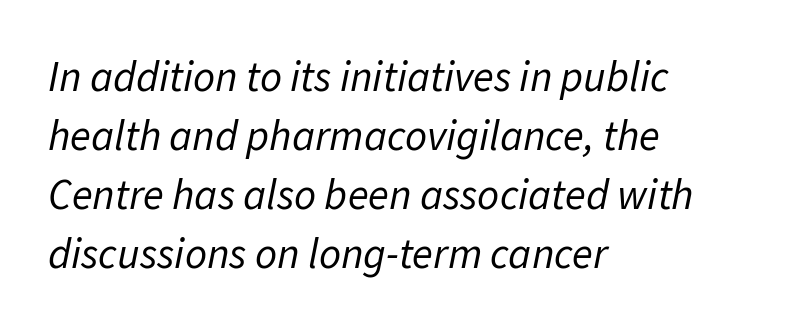
Think of a printed novel: that variable character pitch is what you see here. Check the space under the baseline: it is left empty. The rendering applies a slant to the glyphs. In terms of letterspacing, this is plain default setting. Evenly set lines give the paragraph a standard silhouette. Short and long lines alike share a common starting point at left.
